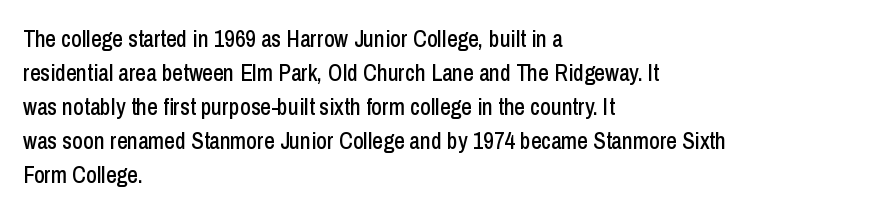
Q: Is the text italic (slanted)? A: No, it is upright.
Q: Is the text underlined? A: No.
Q: How is the paragraph aligned? A: Left-aligned.
Q: Is the spacing between letters normal or unusually wide? A: Normal.
Q: Is the spacing between lines tight, normal or loose? A: Normal.
